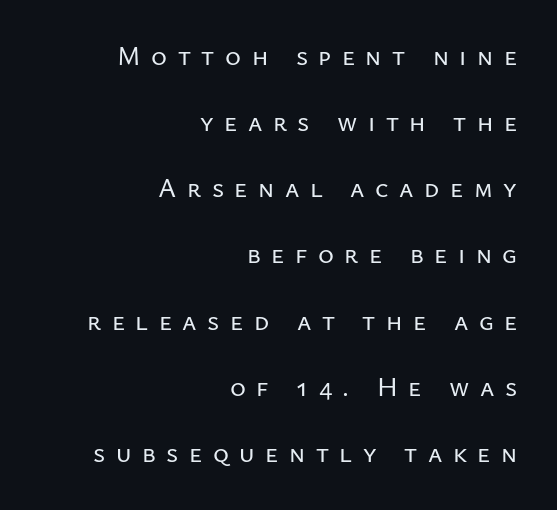
{"italic": "no", "underline": "no", "align": "right", "line_spacing": "loose", "line_spacing_ratio": 2.45, "letter_spacing": "wide", "letter_spacing_em": 0.39, "glyph_px": 27}
